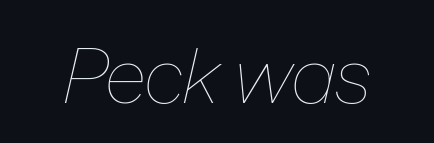
Q: Is the text bold? A: No.
Q: Is the text italic (slanted)? A: Yes, it leans right by about 13 degrees.
Q: Is the text underlined? A: No.
Q: Is the spacing between letters normal or unusually wide? A: Normal.
Q: Width (condensed, normal, or wide)? A: Normal.
Q: Stroke contrast? A: Low.
Q: x-height? A: Medium.
Q: Monospaced? A: No.
